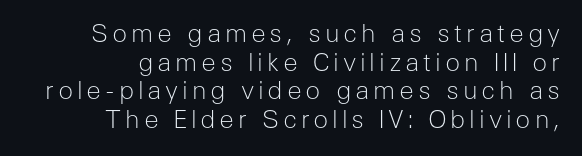
The typography opts for an upright posture over an oblique one. The designer dialed line spacing down below the default. Layout note: lines flush right. Weight: regular or lighter. The string is rendered with underlining switched off.
